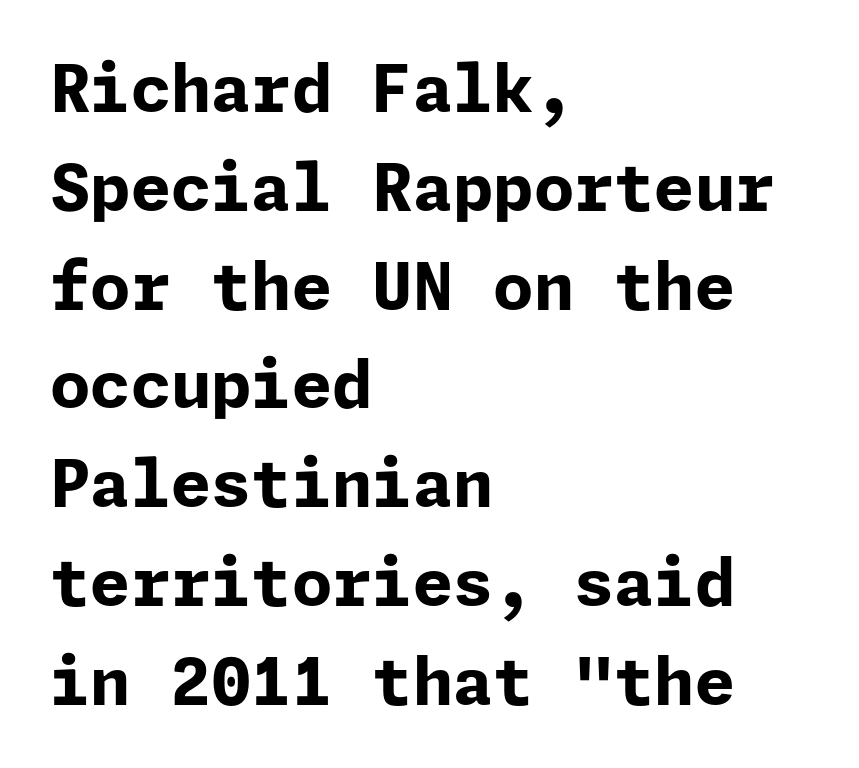
{"serif": "no", "italic": "no", "bold": "yes", "weight": "bold", "width": "normal", "stroke_contrast": "low", "x_height": "medium", "underline": "no", "align": "left", "line_spacing": "normal", "line_spacing_ratio": 1.52, "letter_spacing": "normal", "letter_spacing_em": 0.0, "glyph_px": 65}
